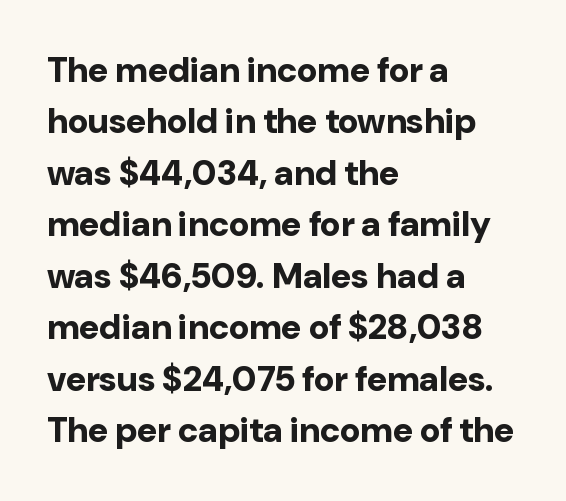
Q: Is the text bold? A: Yes.
Q: Is the text italic (slanted)? A: No, it is upright.
Q: Is the typeface a serif or a sans-serif typeface? A: Sans-serif.
Q: Is the text underlined? A: No.
Q: How is the paragraph aligned? A: Left-aligned.
Q: Is the spacing between letters normal or unusually wide? A: Normal.
Q: Is the spacing between lines tight, normal or loose? A: Normal.
Q: Width (condensed, normal, or wide)? A: Normal.
Q: Stroke contrast? A: Low.
Q: x-height? A: Medium.
Q: Monospaced? A: No.
